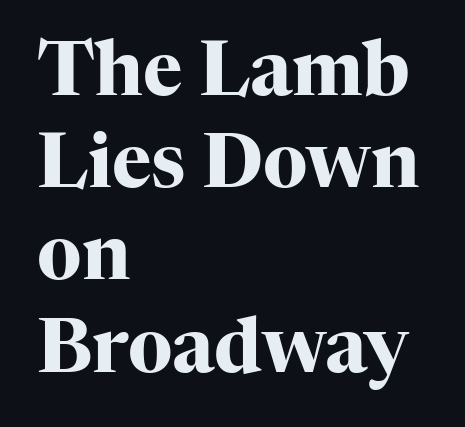
The image shows 75 px heavy serif type, upright; set left-aligned, line spacing 1.23x, normal letter spacing, not underlined; high stroke contrast and a medium x-height.
